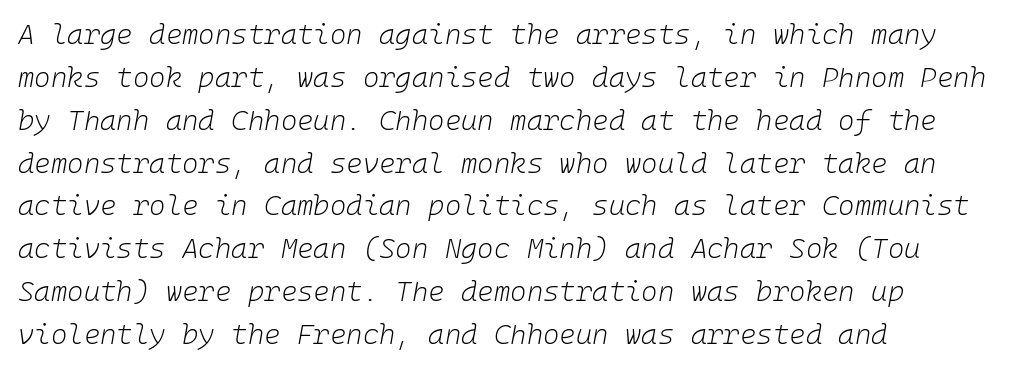
The weight would be labelled regular, book, light, or lighter still. Would a proofreader flag this as italicized? Yes. Line spacing here is normal. Visually the block forms a straight wall on the left and a jagged coastline on the right. Any mark beneath the type? The region is blank.
